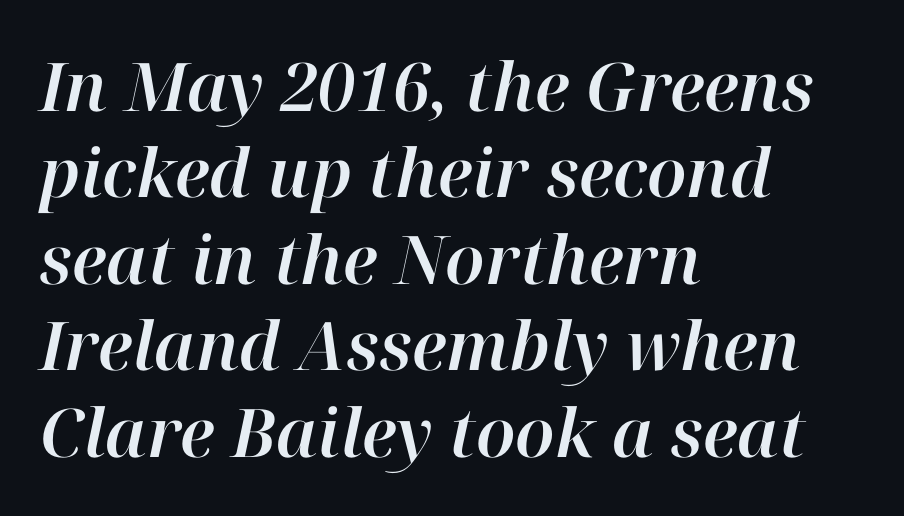
Q: Is the text italic (slanted)? A: Yes, it leans right by about 12 degrees.
Q: Is the text underlined? A: No.
Q: How is the paragraph aligned? A: Left-aligned.
Q: Is the spacing between letters normal or unusually wide? A: Normal.
Q: Is the spacing between lines tight, normal or loose? A: Normal.
Q: Width (condensed, normal, or wide)? A: Normal.
Q: Stroke contrast? A: High.
Q: x-height? A: Medium.
Q: Monospaced? A: No.
